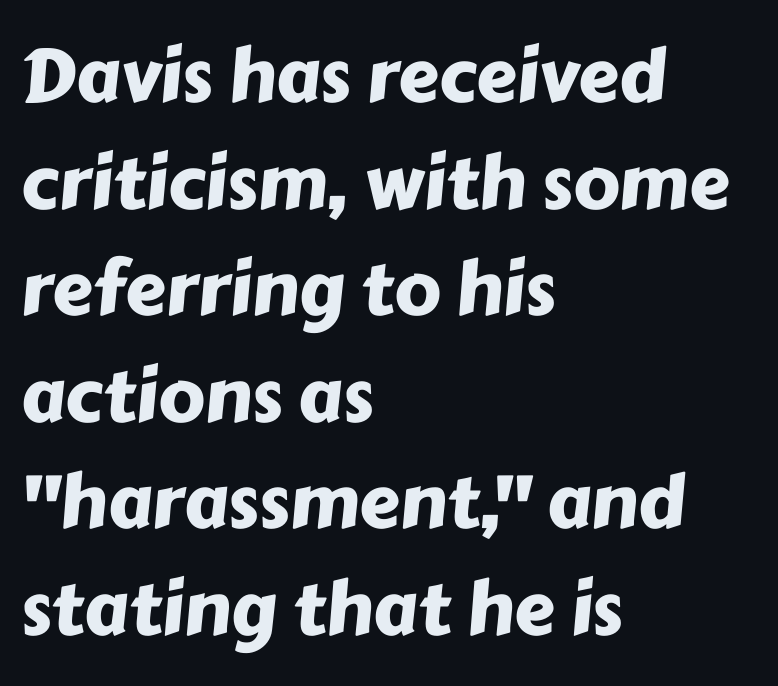
Q: Is the typeface a serif or a sans-serif typeface? A: Sans-serif.
Q: Is the text underlined? A: No.
Q: How is the paragraph aligned? A: Left-aligned.
Q: Is the spacing between letters normal or unusually wide? A: Normal.
Q: Is the spacing between lines tight, normal or loose? A: Normal.
Q: Width (condensed, normal, or wide)? A: Normal.
Q: Stroke contrast? A: Low.
Q: x-height? A: Medium.
Q: Monospaced? A: No.
